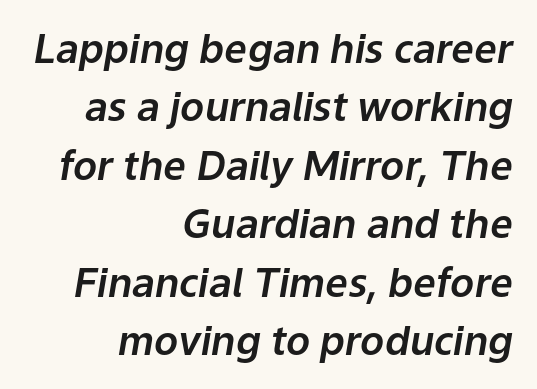
The image shows 40 px text type, italic (leaning right); set right-aligned, normal line spacing (1.46x), normal letter spacing, not underlined; low stroke contrast and a medium x-height.
